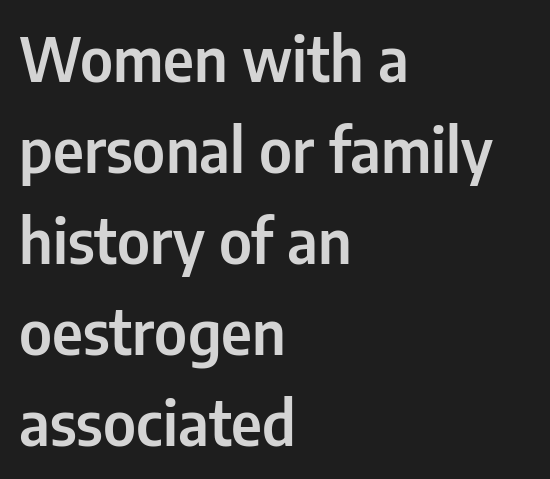
The image shows 61 px condensed sans-serif type, upright; set left-aligned, normal line spacing (1.49x), normal letter spacing, not underlined; low stroke contrast and a medium x-height.
